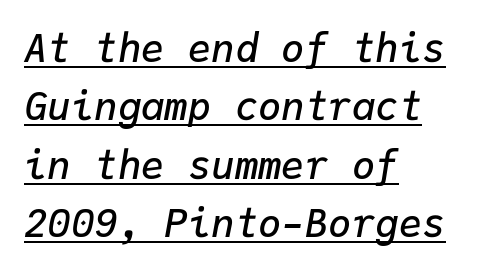
{"italic": "yes", "lean": "right", "slant_degrees": 9, "bold": "semi", "weight": "semibold", "width": "normal", "stroke_contrast": "low", "x_height": "medium", "monospaced": "yes", "underline": "yes", "align": "left", "line_spacing": "normal", "line_spacing_ratio": 1.5, "letter_spacing": "normal", "letter_spacing_em": 0.0, "glyph_px": 39}
